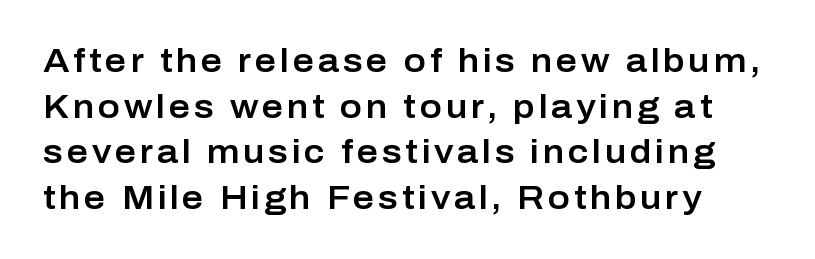
Q: Is the text italic (slanted)? A: No, it is upright.
Q: Is the typeface a serif or a sans-serif typeface? A: Sans-serif.
Q: Is the text underlined? A: No.
Q: Is the spacing between lines tight, normal or loose? A: Normal.
Q: Width (condensed, normal, or wide)? A: Normal.
Q: Stroke contrast? A: Low.
Q: x-height? A: Medium.
Q: Monospaced? A: No.
